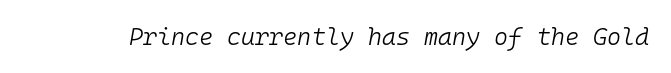
The axis of the letterforms is tilted away from vertical. The tracking reads as untouched default to a designer's eye. Unmarked baselines from the first word to the last. The cut favours lightness, reaching ordinary text weight at its darkest.
